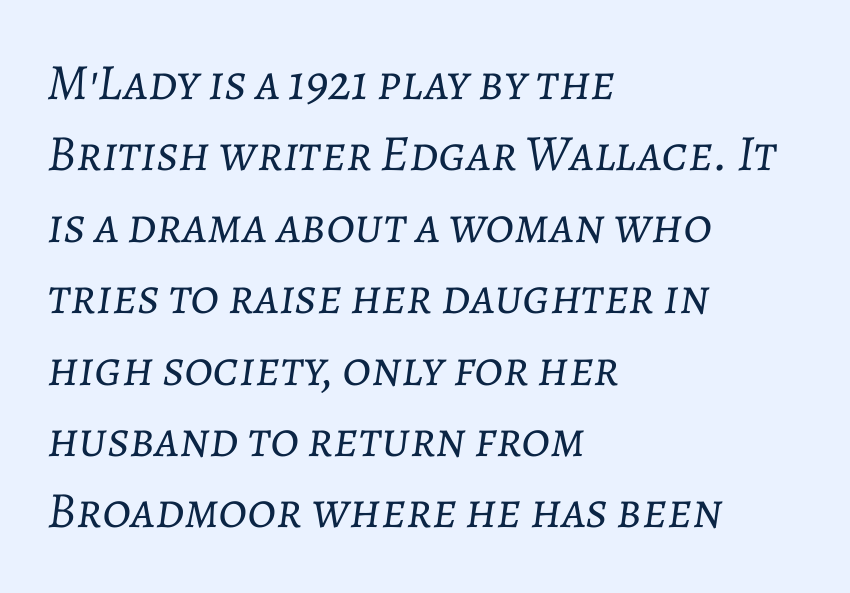
The image shows 51 px light type, italic (leaning right); set left-aligned, normal line spacing (1.4x), normal letter spacing, not underlined; low stroke contrast and a medium x-height.
